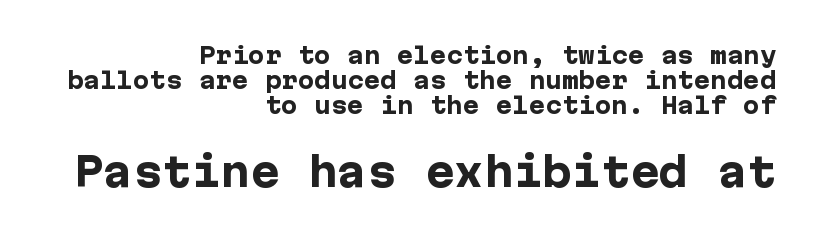
Q: Is the text bold? A: Yes.
Q: Is the text italic (slanted)? A: No, it is upright.
Q: Is the typeface a serif or a sans-serif typeface? A: Sans-serif.
Q: Is the text underlined? A: No.
Q: How is the paragraph aligned? A: Right-aligned.
Q: Is the spacing between letters normal or unusually wide? A: Normal.
Q: Is the spacing between lines tight, normal or loose? A: Tight.
Q: Which block of text is set in a larger size, the first (top) or the second (bottom)? A: The second (bottom) one.
Q: Width (condensed, normal, or wide)? A: Normal.
Q: Stroke contrast? A: Low.
Q: x-height? A: Medium.
